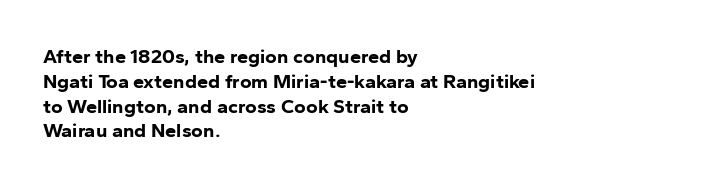
The image shows 20 px bold type, upright; set left-aligned, line spacing 1.24x, normal letter spacing, not underlined.
